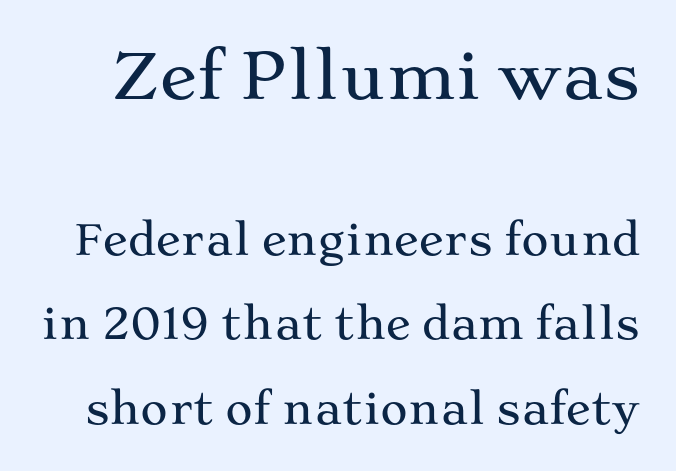
The image shows 63 px wide serif type, upright; set loose line spacing (2.01x), normal letter spacing, not underlined; the first (top) block is 1.5x larger; medium stroke contrast and a medium x-height.
